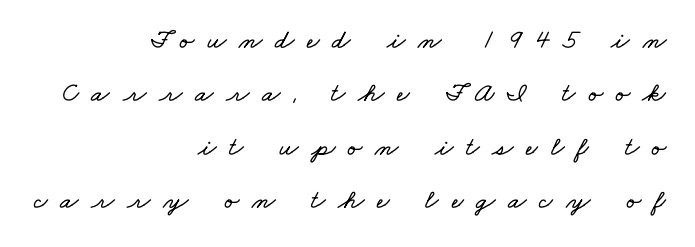
{"underline": "no", "align": "right", "line_spacing": "loose", "line_spacing_ratio": 1.98, "letter_spacing": "wide", "letter_spacing_em": 0.47, "glyph_px": 27}
